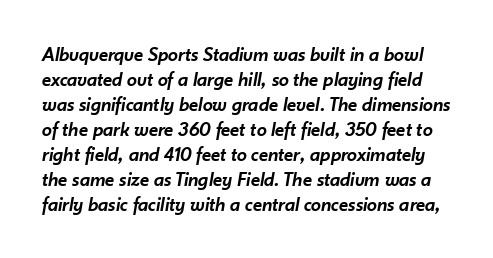
The image shows 20 px text type, italic (leaning right); set normal line spacing (1.25x), normal letter spacing, not underlined.
